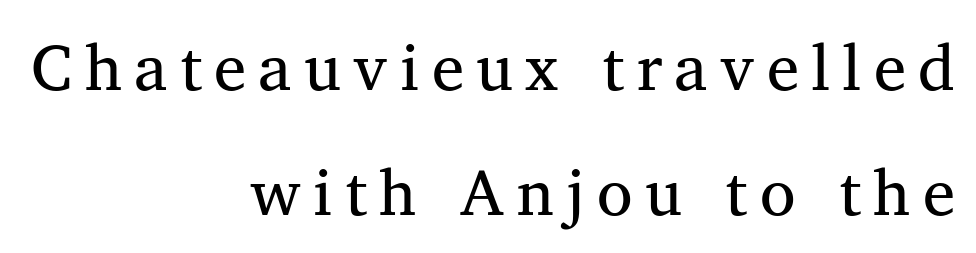
{"serif": "yes", "italic": "no", "bold": "no", "weight": "regular", "width": "normal", "stroke_contrast": "medium", "x_height": "medium", "monospaced": "no", "underline": "no", "align": "right", "line_spacing": "loose", "line_spacing_ratio": 1.92, "glyph_px": 65}
